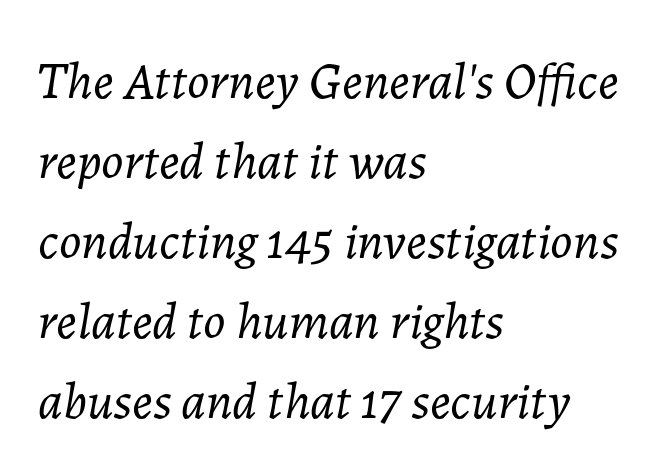
{"italic": "yes", "lean": "right", "slant_degrees": 7, "bold": "no", "weight": "light", "width": "normal", "stroke_contrast": "low", "x_height": "medium", "monospaced": "no", "underline": "no", "align": "left", "line_spacing": "normal", "line_spacing_ratio": 1.54, "letter_spacing": "normal", "letter_spacing_em": 0.0, "glyph_px": 52}
